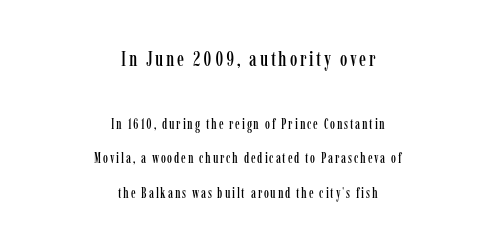
Q: Is the text italic (slanted)? A: No, it is upright.
Q: Is the text underlined? A: No.
Q: How is the paragraph aligned? A: Centered.
Q: Is the spacing between lines tight, normal or loose? A: Loose.
Q: Which block of text is set in a larger size, the first (top) or the second (bottom)? A: The first (top) one.
